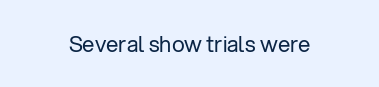
{"italic": "no", "bold": "no", "underline": "no", "align": "center", "letter_spacing": "normal", "letter_spacing_em": 0.0, "glyph_px": 22}
